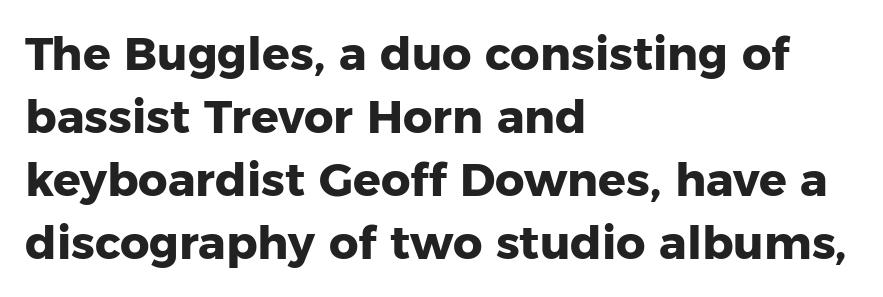
The gap between lines stays unmarked. The ragged edge is on the right, which tells us the setting is flush left. Weight check: bold — yes, fully. Ordinary non-slanted type is in use. Note the varied advance widths — an 'i' is clearly narrower than an 'm'. Vertically, the passage feels balanced, rows spaced as you'd expect.
